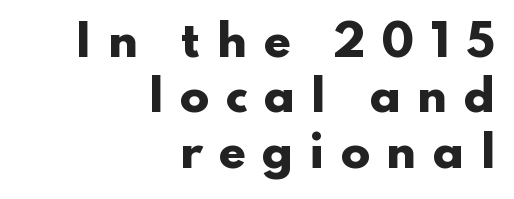
The letters are bold, with thick, heavy strokes. The tracking jumps out immediately: characters are airy and widely separated. The designer left line spacing at the default. Is there any slant? The stems are plumb.
